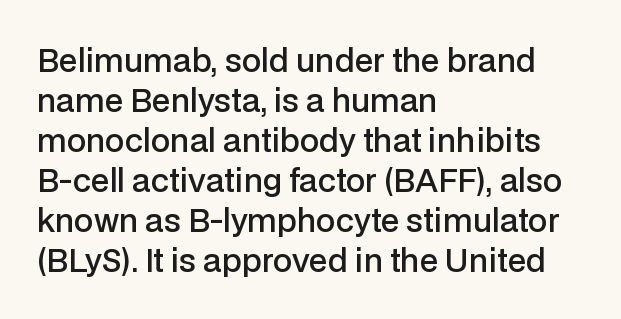
Q: Is the text bold? A: Semi-bold.
Q: Is the text italic (slanted)? A: No, it is upright.
Q: Is the typeface a serif or a sans-serif typeface? A: Sans-serif.
Q: Is the text underlined? A: No.
Q: How is the paragraph aligned? A: Left-aligned.
Q: Is the spacing between letters normal or unusually wide? A: Normal.
Q: Is the spacing between lines tight, normal or loose? A: Normal.
Q: Width (condensed, normal, or wide)? A: Normal.
Q: Stroke contrast? A: Low.
Q: x-height? A: Medium.
Q: Monospaced? A: No.
